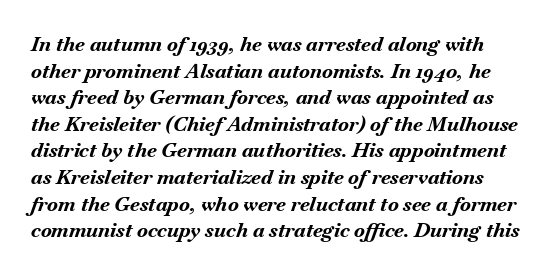
The image shows 20 px bold type, italic (leaning right); set normal line spacing (1.33x), normal letter spacing, not underlined.
